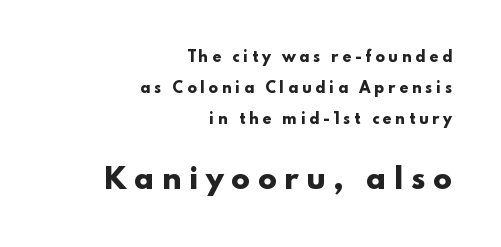
{"serif": "no", "italic": "no", "bold": "yes", "weight": "heavy", "width": "wide", "stroke_contrast": "low", "x_height": "small", "monospaced": "no", "underline": "no", "align": "right", "line_spacing": "loose", "line_spacing_ratio": 2.21, "letter_spacing": "wide", "letter_spacing_em": 0.26, "larger_block": "second", "size_ratio": 2.0, "glyph_px": 28}
